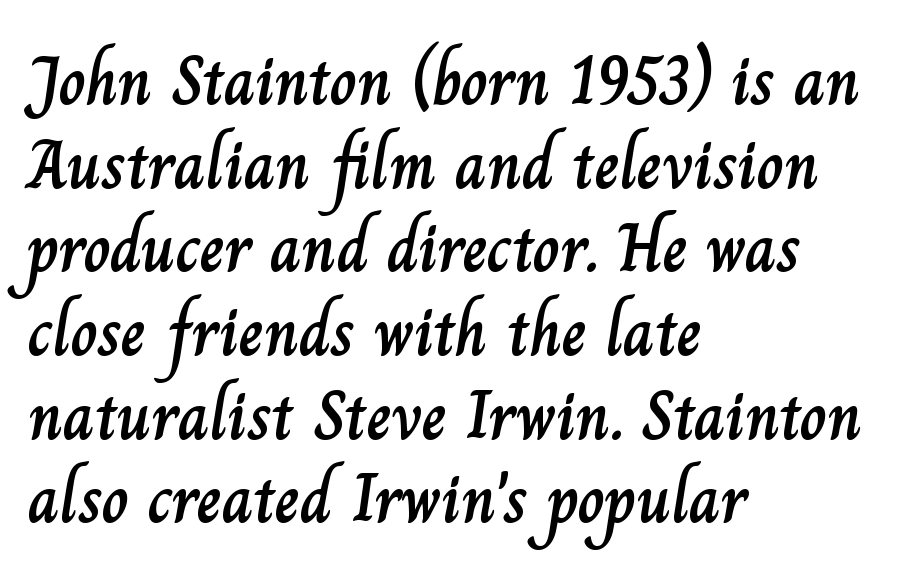
Glance below the letters and you will spot only blank space. Students, note that the glyphs here touch the page at normal intervals. Which margin do the lines hug? The left one — the right edge is uneven. Think of a printed novel: that variable character pitch is what you see here.
